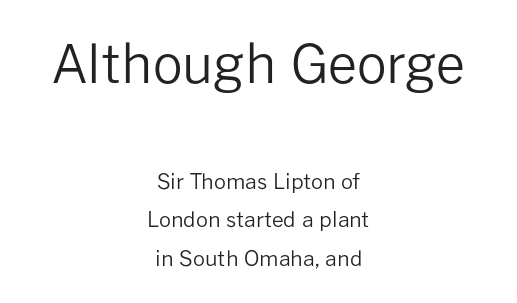
The image shows 52 px regular-weight sans-serif type, upright; set centered, line spacing 1.82x, normal letter spacing, not underlined; the first (top) block is 2.48x larger; low stroke contrast and a medium x-height.
